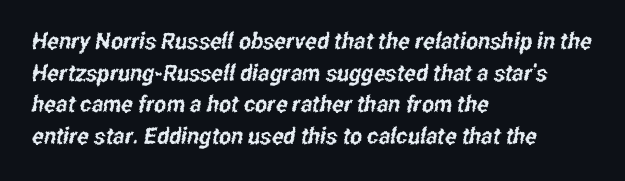
{"underline": "no", "align": "left", "line_spacing": "normal", "line_spacing_ratio": 1.37, "letter_spacing": "normal", "letter_spacing_em": 0.0, "glyph_px": 23}
